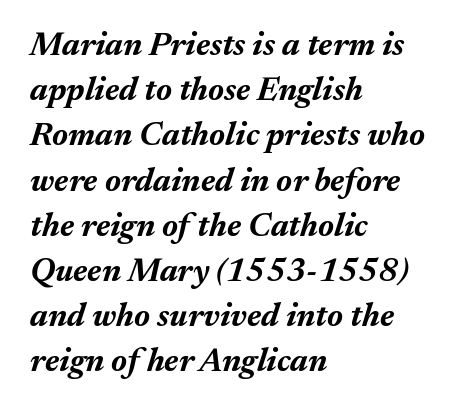
{"italic": "yes", "lean": "right", "slant_degrees": 17, "bold": "yes", "weight": "bold", "width": "normal", "stroke_contrast": "medium", "x_height": "medium", "monospaced": "no", "underline": "no", "align": "left", "line_spacing": "normal", "line_spacing_ratio": 1.37, "letter_spacing": "normal", "letter_spacing_em": 0.0, "glyph_px": 33}
